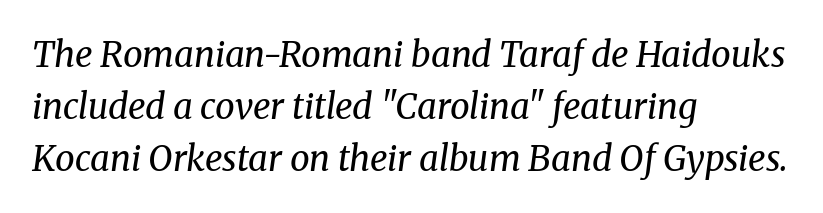
The typeface chosen for these lines features serifs. Layout note: lines flush left. Summary of vertical rhythm: regular, with standard interline spacing. The rendering uses natural spacing where letterforms have individual widths. Letters rest on an invisible, unmarked baseline. There's an unmistakable incline to the writing here.
